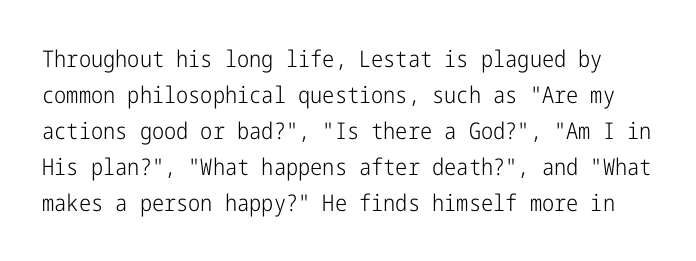
Q: Is the text bold? A: No.
Q: Is the text italic (slanted)? A: No, it is upright.
Q: Is the text underlined? A: No.
Q: Is the spacing between letters normal or unusually wide? A: Normal.
Q: Is the spacing between lines tight, normal or loose? A: Normal.
